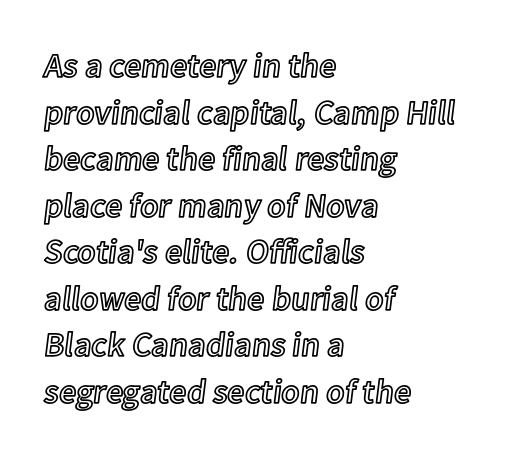
{"width": "normal", "x_height": "medium", "monospaced": "no", "underline": "no", "align": "left", "line_spacing": "normal", "line_spacing_ratio": 1.37, "letter_spacing": "normal", "letter_spacing_em": 0.0, "glyph_px": 34}
